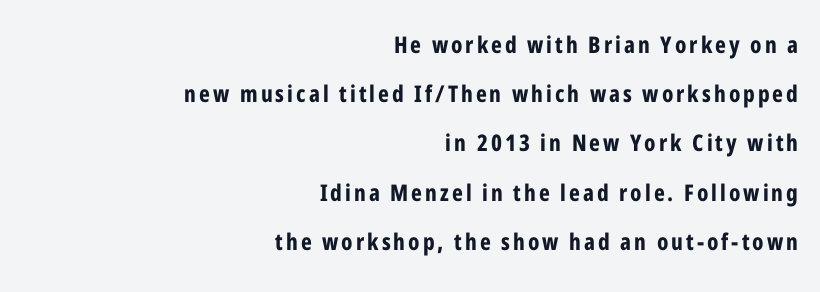
Q: Is the text bold? A: Yes.
Q: Is the text italic (slanted)? A: No, it is upright.
Q: Is the text underlined? A: No.
Q: How is the paragraph aligned? A: Right-aligned.
Q: Is the spacing between lines tight, normal or loose? A: Loose.
